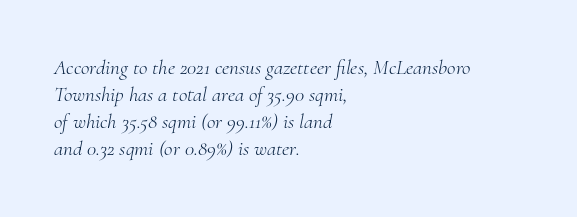
Casual observation: everything's shoved over to the left. These lines keep a tight, regular rhythm from letter to letter. Reading down the column, the eye jumps a familiar distance to each next line. The words here are not underlined.
